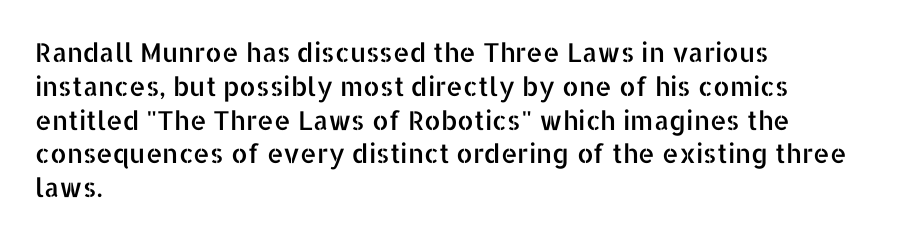
Q: Is the text italic (slanted)? A: No, it is upright.
Q: Is the text underlined? A: No.
Q: How is the paragraph aligned? A: Left-aligned.
Q: Is the spacing between letters normal or unusually wide? A: Normal.
Q: Is the spacing between lines tight, normal or loose? A: Normal.
